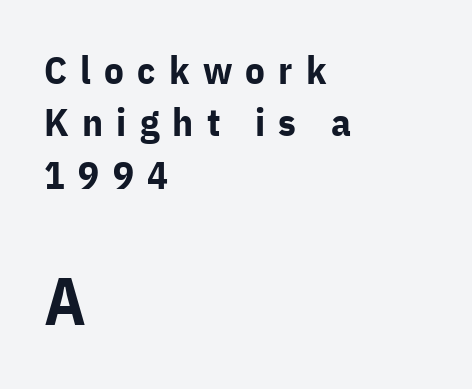
Q: Is the text bold? A: Yes.
Q: Is the text italic (slanted)? A: No, it is upright.
Q: Is the typeface a serif or a sans-serif typeface? A: Sans-serif.
Q: Is the text underlined? A: No.
Q: How is the paragraph aligned? A: Left-aligned.
Q: Is the spacing between letters normal or unusually wide? A: Unusually wide.
Q: Is the spacing between lines tight, normal or loose? A: Normal.
Q: Which block of text is set in a larger size, the first (top) or the second (bottom)? A: The second (bottom) one.
Q: Width (condensed, normal, or wide)? A: Normal.
Q: Stroke contrast? A: Low.
Q: x-height? A: Medium.
Q: Monospaced? A: No.
